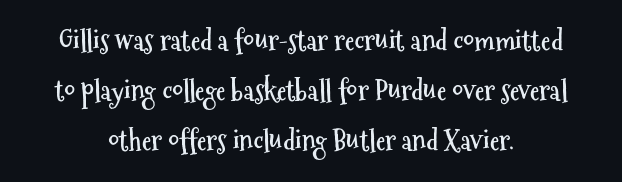
Q: Is the text bold? A: Yes.
Q: Is the text italic (slanted)? A: No, it is upright.
Q: Is the text underlined? A: No.
Q: How is the paragraph aligned? A: Centered.
Q: Is the spacing between letters normal or unusually wide? A: Normal.
